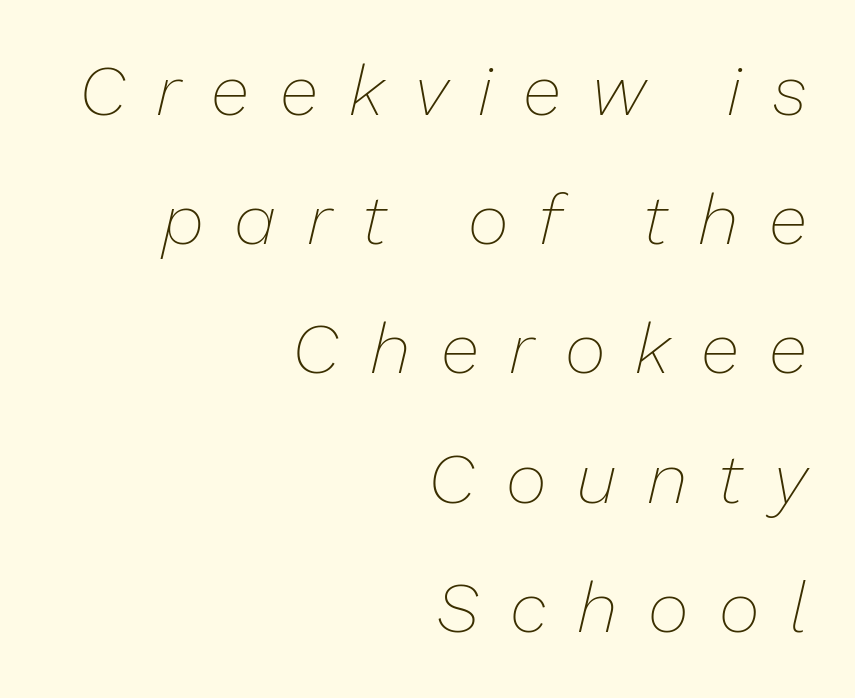
Compared with ordinary roman type, these characters are visibly tilted. The glyphs are unaccompanied by any horizontal stroke below them. Summary of weight: not heavy and not bold. Is the block centered? No — it sits flush against the right margin. A typesetter would call this heavily tracked-out type. Here the designer chose a conventional face with non-uniform glyph widths.
